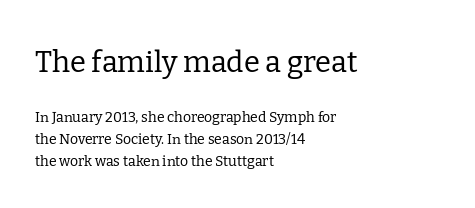
{"serif": "yes", "italic": "no", "bold": "no", "weight": "regular", "width": "normal", "stroke_contrast": "low", "x_height": "medium", "monospaced": "no", "underline": "no", "align": "left", "line_spacing": "normal", "line_spacing_ratio": 1.58, "letter_spacing": "normal", "letter_spacing_em": 0.0, "larger_block": "first", "size_ratio": 2.07, "glyph_px": 29}
